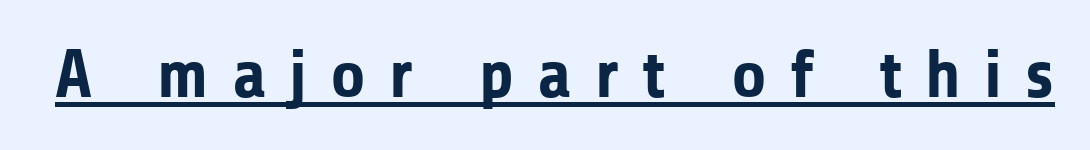
{"serif": "no", "italic": "no", "bold": "yes", "weight": "bold", "width": "normal", "stroke_contrast": "low", "x_height": "medium", "monospaced": "no", "underline": "yes", "letter_spacing": "wide", "letter_spacing_em": 0.34, "glyph_px": 68}
